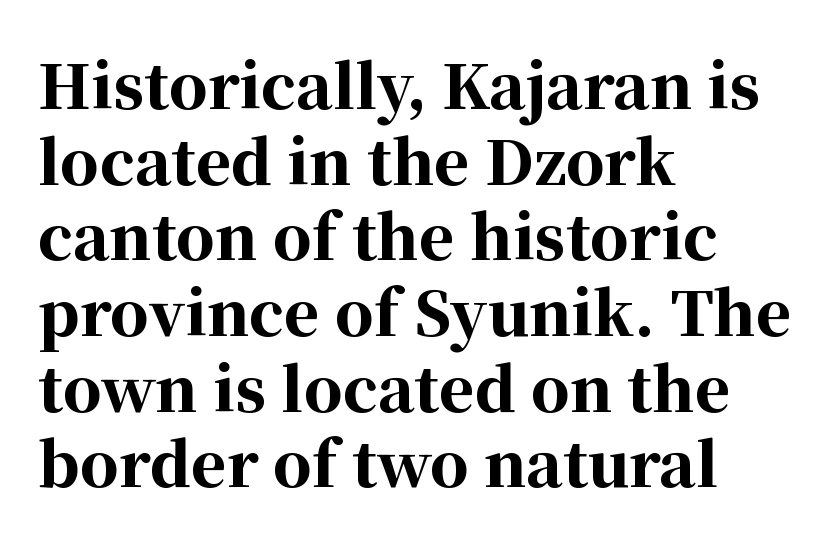
The image shows 61 px bold serif type, upright; set left-aligned, line spacing 1.24x, normal letter spacing, not underlined; high stroke contrast and a medium x-height.
